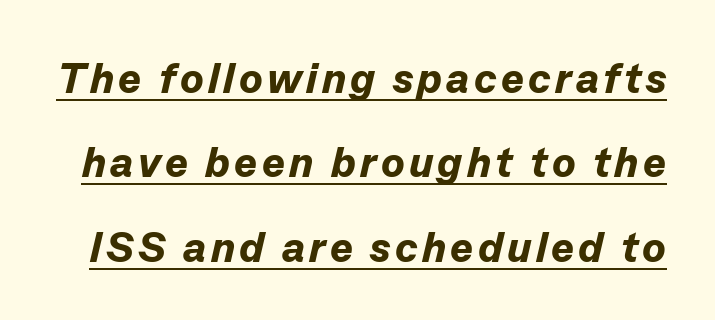
Q: Is the text bold? A: Yes.
Q: Is the text italic (slanted)? A: Yes, it leans right by about 13 degrees.
Q: Is the text underlined? A: Yes.
Q: Is the spacing between lines tight, normal or loose? A: Loose.
Q: Width (condensed, normal, or wide)? A: Normal.
Q: Stroke contrast? A: Low.
Q: x-height? A: Medium.
Q: Monospaced? A: No.
